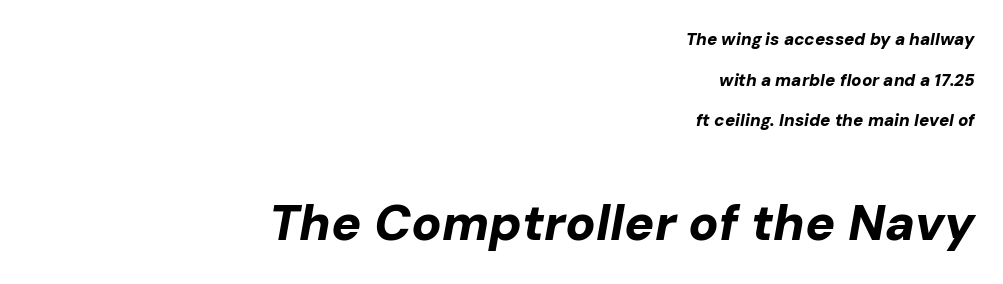
Q: Is the text bold? A: Yes.
Q: Is the text italic (slanted)? A: Yes, it leans right by about 10 degrees.
Q: Is the text underlined? A: No.
Q: How is the paragraph aligned? A: Right-aligned.
Q: Is the spacing between letters normal or unusually wide? A: Normal.
Q: Is the spacing between lines tight, normal or loose? A: Loose.
Q: Which block of text is set in a larger size, the first (top) or the second (bottom)? A: The second (bottom) one.
Q: Width (condensed, normal, or wide)? A: Normal.
Q: Stroke contrast? A: Low.
Q: x-height? A: Medium.
Q: Monospaced? A: No.
